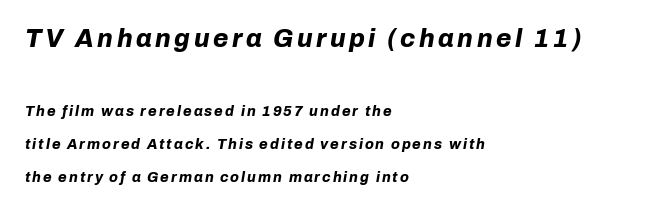
{"italic": "yes", "lean": "right", "slant_degrees": 10, "bold": "yes", "underline": "no", "align": "left", "line_spacing": "loose", "line_spacing_ratio": 2.34, "larger_block": "first", "size_ratio": 1.79, "glyph_px": 25}
